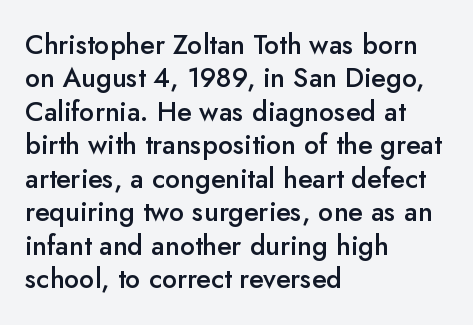
Q: Is the text bold? A: Semi-bold.
Q: Is the text italic (slanted)? A: No, it is upright.
Q: Is the text underlined? A: No.
Q: How is the paragraph aligned? A: Left-aligned.
Q: Is the spacing between letters normal or unusually wide? A: Normal.
